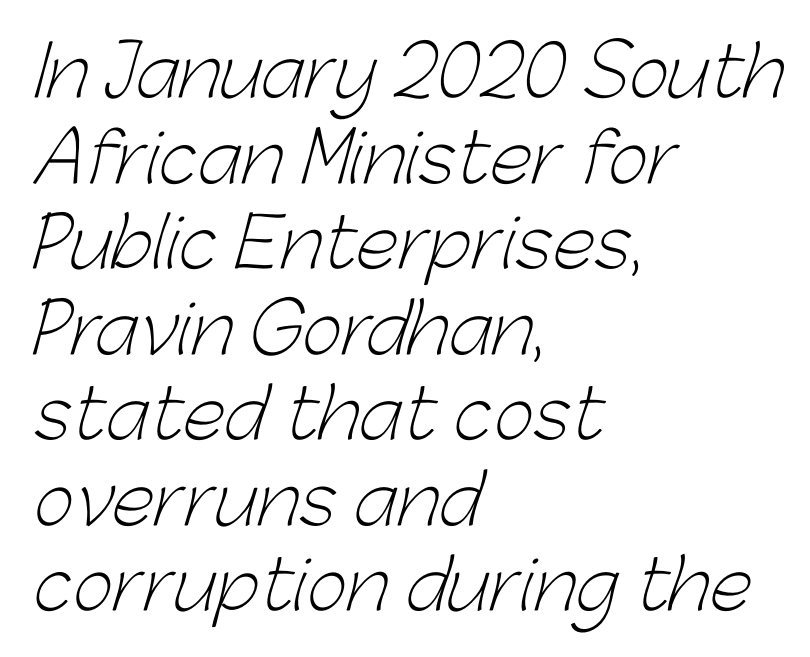
The image shows 69 px light sans-serif type; set left-aligned, line spacing 1.24x, normal letter spacing, not underlined; low stroke contrast and a medium x-height.
